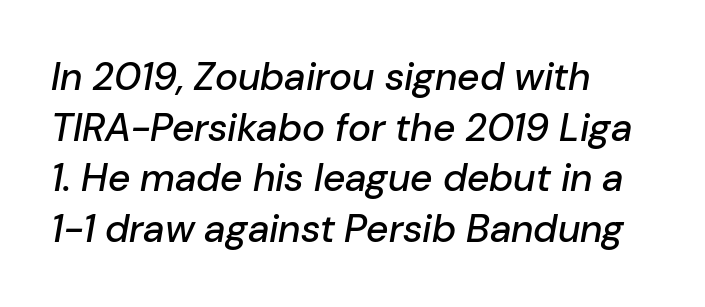
The image shows 39 px text type, italic (leaning right); set left-aligned, normal line spacing (1.3x), normal letter spacing, not underlined; low stroke contrast and a medium x-height.
